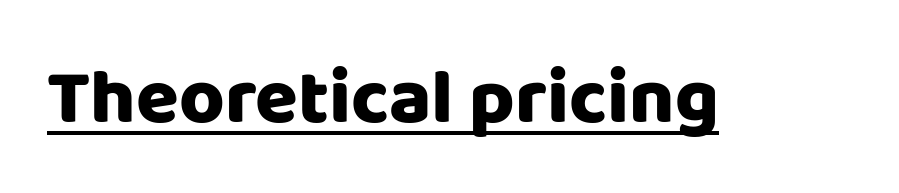
The image shows 78 px sans-serif type, upright; set normal letter spacing, underlined; low stroke contrast and a large x-height.
